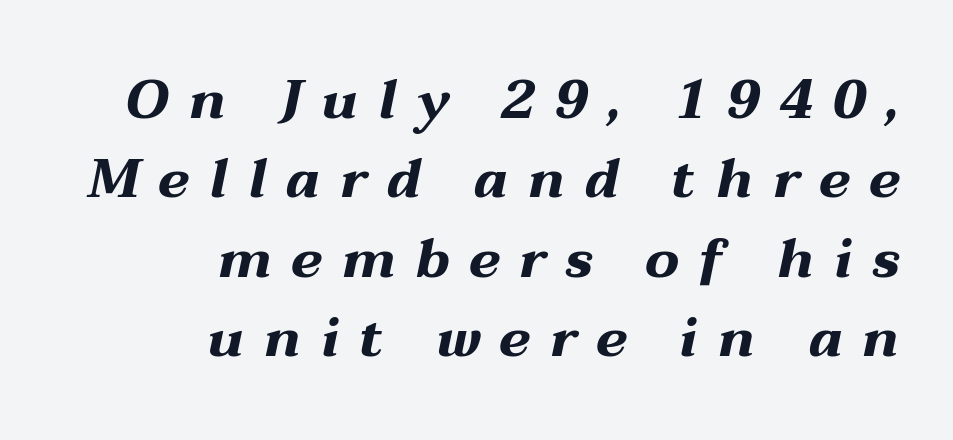
Q: Is the text bold? A: Yes.
Q: Is the text italic (slanted)? A: Yes, it leans right by about 12 degrees.
Q: Is the text underlined? A: No.
Q: How is the paragraph aligned? A: Right-aligned.
Q: Is the spacing between letters normal or unusually wide? A: Unusually wide.
Q: Is the spacing between lines tight, normal or loose? A: Normal.
Q: Width (condensed, normal, or wide)? A: Wide.
Q: Stroke contrast? A: Medium.
Q: x-height? A: Medium.
Q: Monospaced? A: No.
